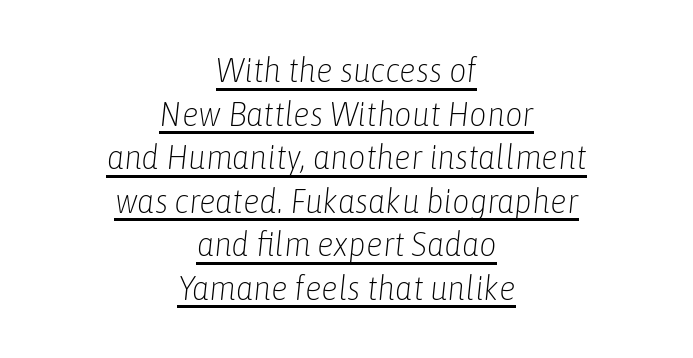
{"italic": "yes", "lean": "right", "slant_degrees": 6, "bold": "no", "weight": "light", "width": "condensed", "stroke_contrast": "low", "x_height": "medium", "monospaced": "no", "underline": "yes", "align": "center", "line_spacing": "normal", "line_spacing_ratio": 1.28, "letter_spacing": "normal", "letter_spacing_em": 0.0, "glyph_px": 34}
